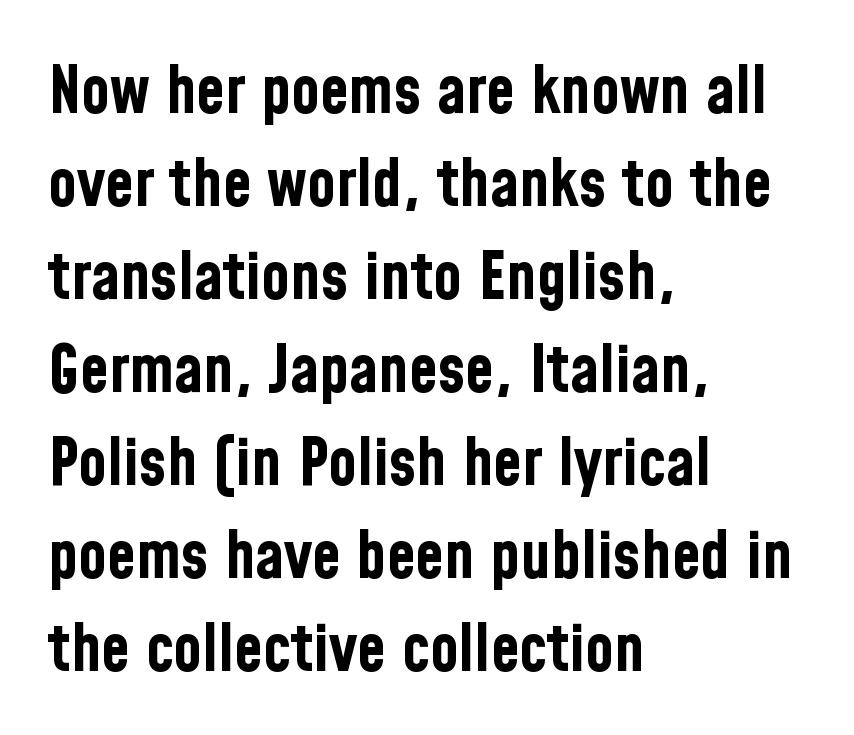
The image shows 66 px bold, condensed sans-serif type, upright; set left-aligned, normal line spacing (1.41x), normal letter spacing, not underlined; low stroke contrast and a medium x-height.
